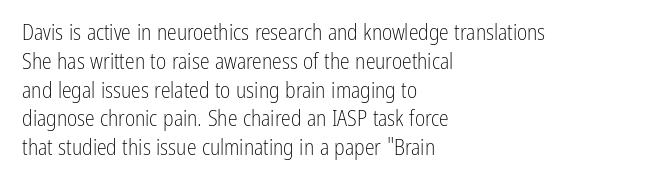
No extra ink here — the face is not bold. The ragged edge is on the right, which tells us the setting is flush left. Decoration check: the copy has no underline. Between one letter and the next there's only the usual sliver of space. No italicization has been applied; the sample stays upright. Successive baselines arrive at the customary interval.
